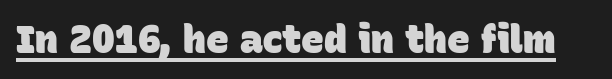
The image shows 38 px heavy sans-serif type; set normal letter spacing, underlined; low stroke contrast and a large x-height.
